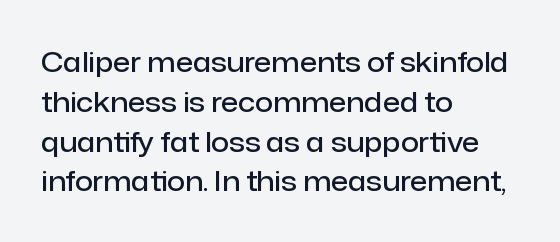
{"serif": "no", "italic": "no", "bold": "semi", "weight": "semibold", "width": "normal", "stroke_contrast": "low", "x_height": "medium", "monospaced": "no", "underline": "no", "align": "left", "line_spacing": "normal", "line_spacing_ratio": 1.42, "letter_spacing": "normal", "letter_spacing_em": 0.0, "glyph_px": 28}
